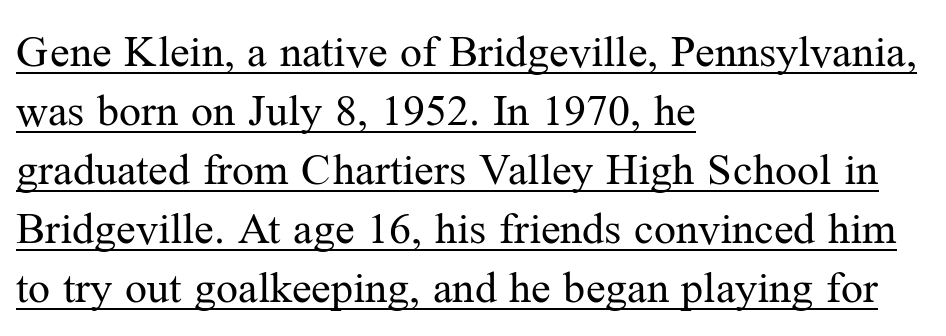
The image shows 44 px regular-weight serif type, upright; set left-aligned, normal line spacing (1.34x), normal letter spacing, underlined; medium stroke contrast and a medium x-height.
